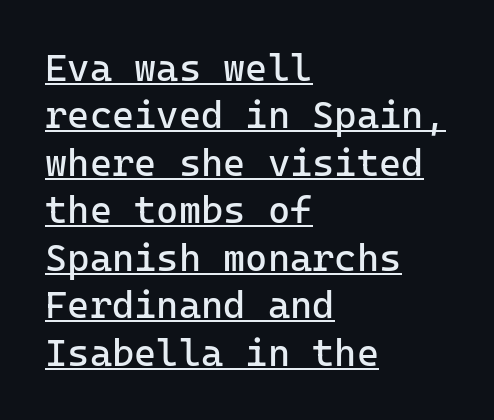
Students, note that the glyphs here touch the page at normal intervals. The rows are spaced the way most documents space them. Each stroke keeps to a modest, everyday thickness or less. The specimen includes a rule beneath the text block's lines. One-word summary of the alignment: left. The specimen reads as upright at a glance.
